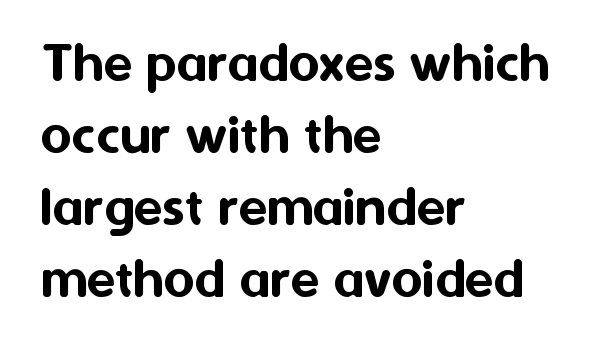
{"serif": "no", "italic": "no", "width": "normal", "stroke_contrast": "medium", "x_height": "medium", "monospaced": "no", "underline": "no", "align": "left", "line_spacing_ratio": 1.22, "letter_spacing": "normal", "letter_spacing_em": 0.0, "glyph_px": 59}
